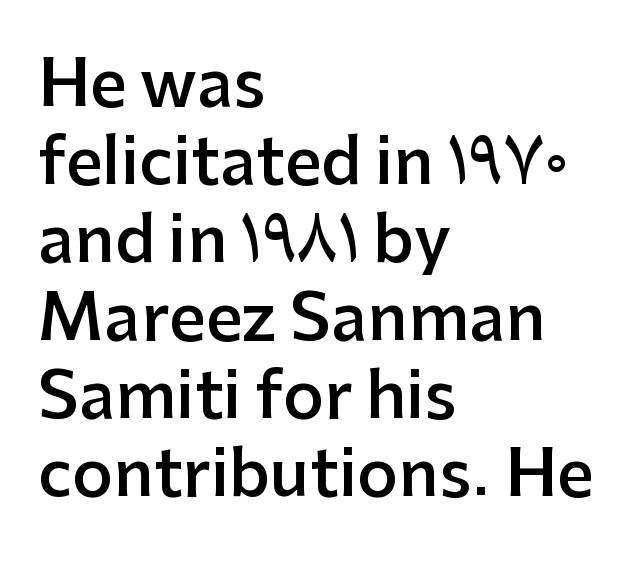
Q: Is the text bold? A: Semi-bold.
Q: Is the text italic (slanted)? A: No, it is upright.
Q: Is the typeface a serif or a sans-serif typeface? A: Sans-serif.
Q: Is the text underlined? A: No.
Q: How is the paragraph aligned? A: Left-aligned.
Q: Is the spacing between letters normal or unusually wide? A: Normal.
Q: Width (condensed, normal, or wide)? A: Normal.
Q: Stroke contrast? A: Low.
Q: x-height? A: Medium.
Q: Monospaced? A: No.
